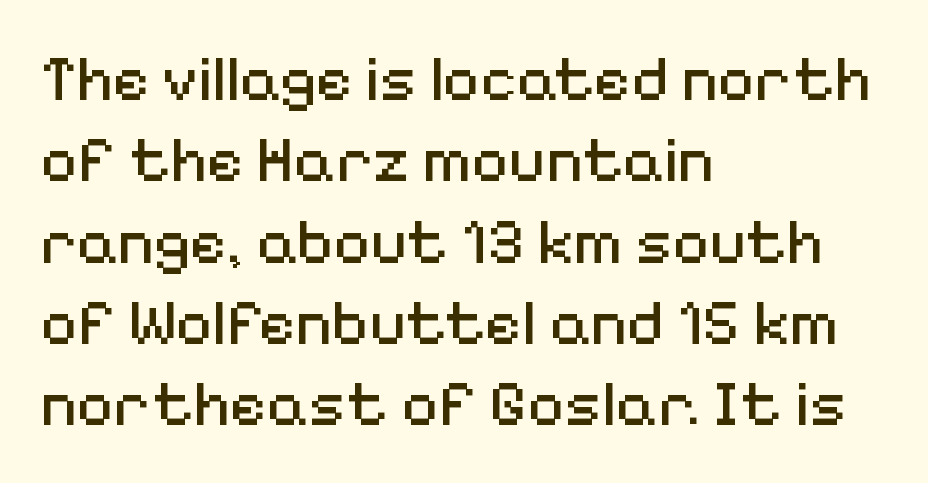
The image shows 64 px regular-weight sans-serif type, upright; set left-aligned, normal line spacing (1.27x), normal letter spacing, not underlined; medium stroke contrast and a medium x-height.
